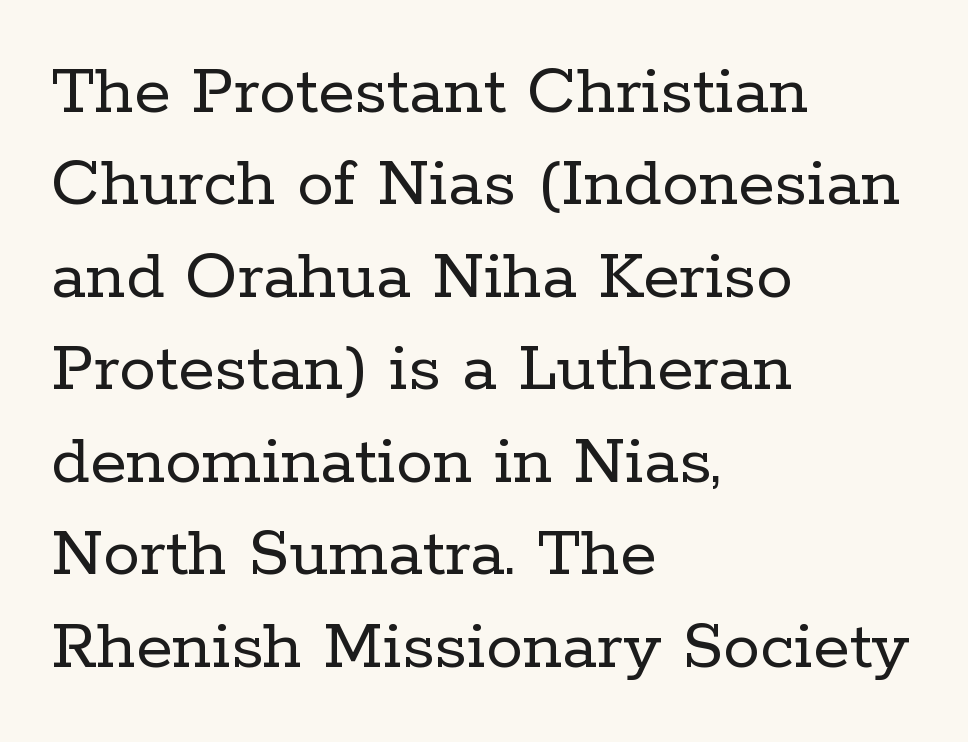
Q: Is the text bold? A: No.
Q: Is the text italic (slanted)? A: No, it is upright.
Q: Is the typeface a serif or a sans-serif typeface? A: Serif.
Q: Is the text underlined? A: No.
Q: How is the paragraph aligned? A: Left-aligned.
Q: Is the spacing between letters normal or unusually wide? A: Normal.
Q: Is the spacing between lines tight, normal or loose? A: Normal.
Q: Width (condensed, normal, or wide)? A: Normal.
Q: Stroke contrast? A: Low.
Q: x-height? A: Medium.
Q: Monospaced? A: No.
